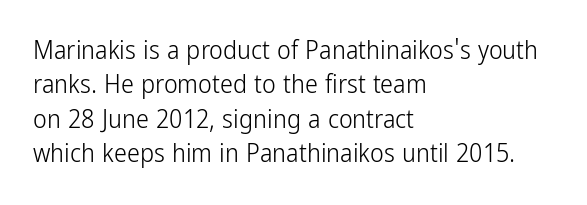
{"italic": "no", "bold": "no", "underline": "no", "align": "left", "line_spacing": "normal", "line_spacing_ratio": 1.32, "letter_spacing": "normal", "letter_spacing_em": 0.0, "glyph_px": 26}
